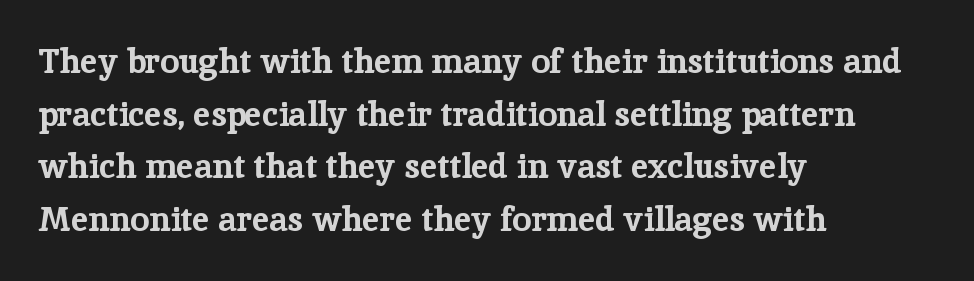
The image shows 34 px bold serif type, upright; set left-aligned, normal line spacing (1.55x), normal letter spacing, not underlined; low stroke contrast and a medium x-height.
